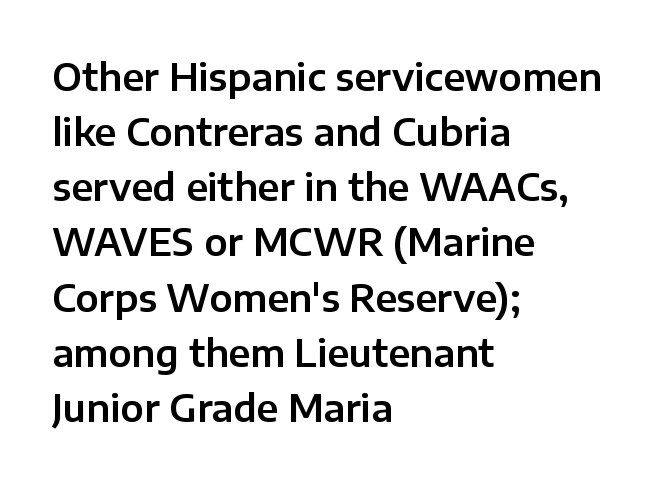
The image shows 37 px sans-serif type, upright; set left-aligned, normal line spacing (1.49x), normal letter spacing, not underlined; low stroke contrast and a medium x-height.
